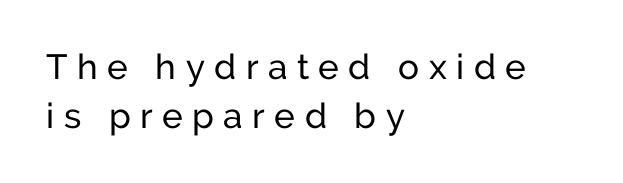
The font family rendered here belongs to the sans-serif group. This rendering uses left alignment, leaving the right contour irregular. Underline: absent. These lines sit exactly where default settings would place them. These lines were composed using upright roman letters. Does extra space separate the letters? Yes, quite a lot of it.
